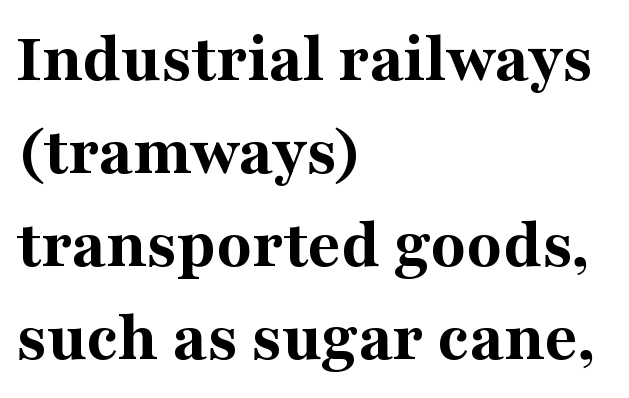
{"serif": "yes", "italic": "no", "bold": "yes", "weight": "bold", "width": "normal", "stroke_contrast": "medium", "x_height": "medium", "monospaced": "no", "underline": "no", "align": "left", "line_spacing": "normal", "line_spacing_ratio": 1.29, "letter_spacing": "normal", "letter_spacing_em": 0.0, "glyph_px": 72}
